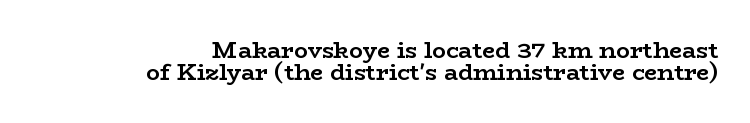
Look at the stroke-to-counter ratio: heavy, a bold. Horizontal bands of white between lines are thin slivers. Layout note: lines flush right. Unlike italic type, these characters show no tilt at all. Characters follow at the spacing the type designer built in. Descenders are the only things crossing below the line.
